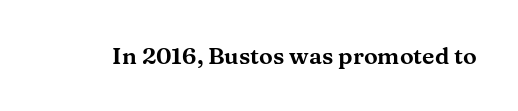
The image shows 23 px text type, upright; set normal letter spacing, not underlined.
